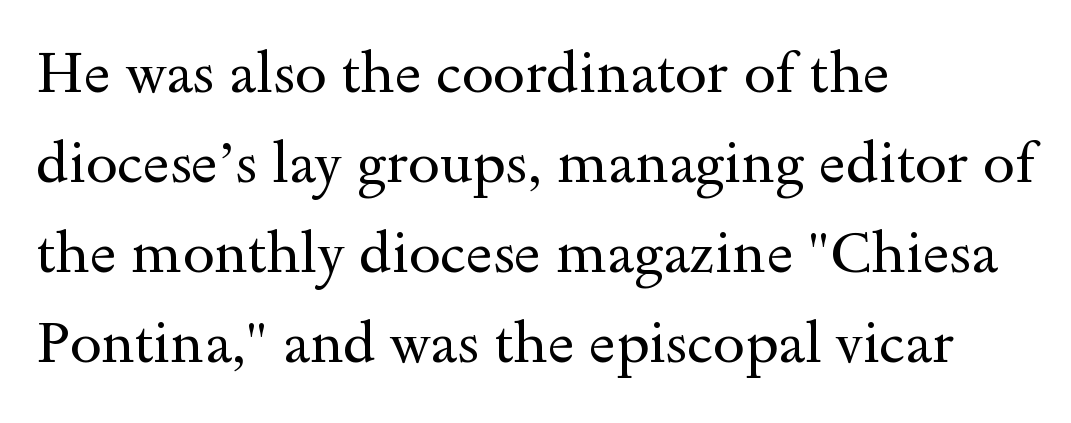
Q: Is the text bold? A: No.
Q: Is the text italic (slanted)? A: No, it is upright.
Q: Is the typeface a serif or a sans-serif typeface? A: Serif.
Q: Is the text underlined? A: No.
Q: How is the paragraph aligned? A: Left-aligned.
Q: Is the spacing between letters normal or unusually wide? A: Normal.
Q: Is the spacing between lines tight, normal or loose? A: Normal.
Q: Width (condensed, normal, or wide)? A: Wide.
Q: x-height? A: Small.
Q: Monospaced? A: No.
